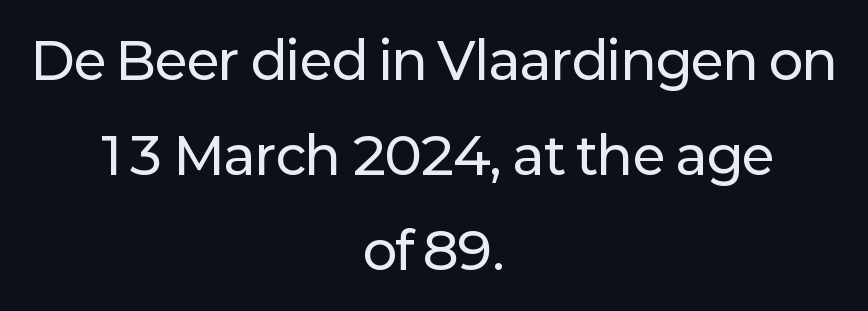
A roman cut, with each character standing at attention. Short and long lines alike share a common midpoint. Unlike a traditional serif, this face leaves its strokes unadorned. Is the letter spacing exaggerated? No — it looks like the ordinary default. Letters rest on an invisible, unmarked baseline. Do the characters align in a grid? No, the font is proportional.
